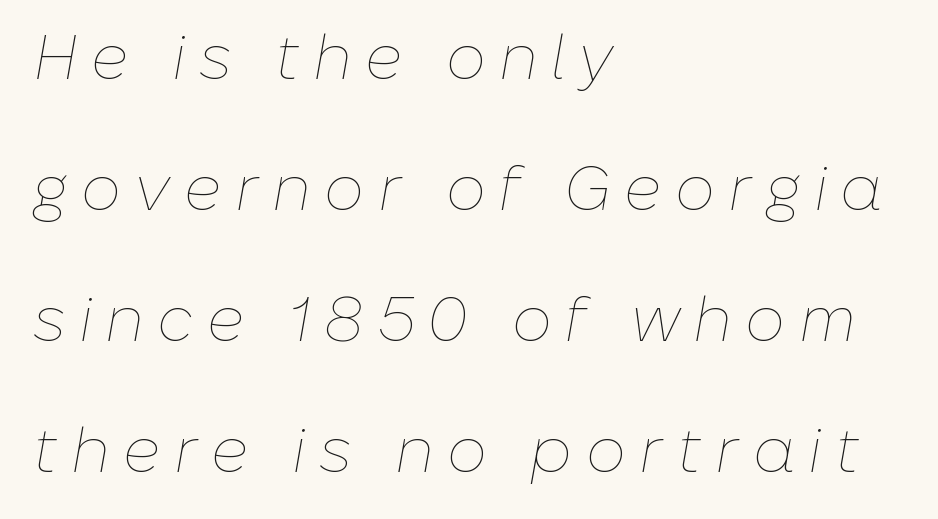
{"italic": "yes", "lean": "right", "slant_degrees": 10, "bold": "no", "weight": "thin", "width": "normal", "stroke_contrast": "low", "x_height": "medium", "monospaced": "no", "underline": "no", "align": "left", "line_spacing": "loose", "line_spacing_ratio": 2.08, "letter_spacing": "wide", "letter_spacing_em": 0.21, "glyph_px": 63}
